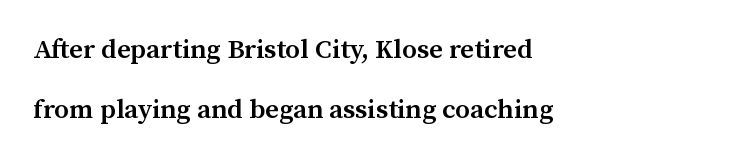
Regarding leading, the lines here are spaced well apart. Leftover space on each line is placed entirely after the last word. The face used here is a semibold: visibly heavier than regular, lighter than bold. Short note: letters normally spaced.
